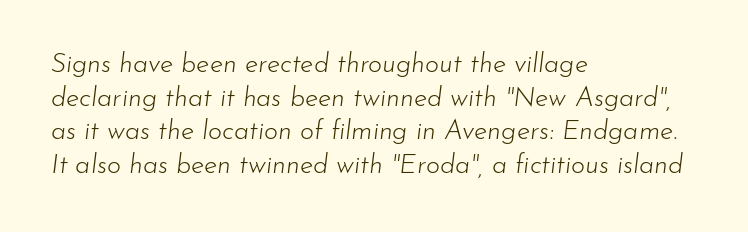
Does the leading feel generous? No, just average. The letters look calm and open, with moderate or lighter stems. Caption: standard tracking, unaltered. Is the block centered? No — it sits flush against the left margin. Check under the words: just untouched page. Would a proofreader flag this as italicized? Yes.
